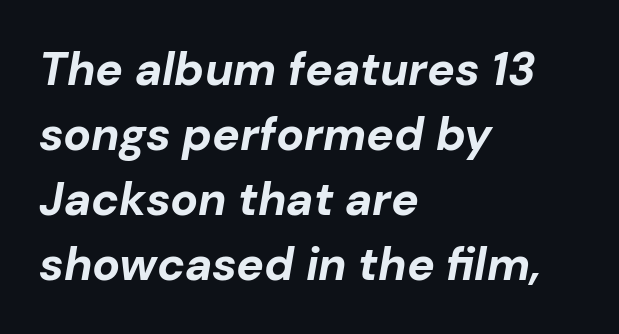
The image shows 46 px bold type, italic (leaning right); set left-aligned, normal line spacing (1.41x), normal letter spacing, not underlined; low stroke contrast and a medium x-height.
